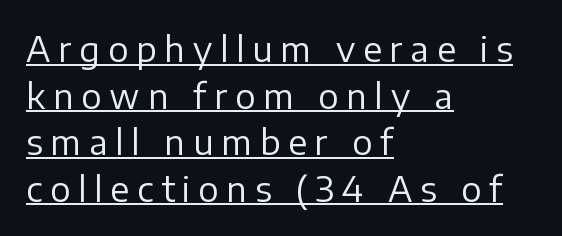
Q: Is the text bold? A: No.
Q: Is the text italic (slanted)? A: No, it is upright.
Q: Is the typeface a serif or a sans-serif typeface? A: Sans-serif.
Q: Is the text underlined? A: Yes.
Q: How is the paragraph aligned? A: Left-aligned.
Q: Is the spacing between letters normal or unusually wide? A: Unusually wide.
Q: Is the spacing between lines tight, normal or loose? A: Normal.
Q: Width (condensed, normal, or wide)? A: Normal.
Q: Stroke contrast? A: Low.
Q: x-height? A: Medium.
Q: Monospaced? A: No.
